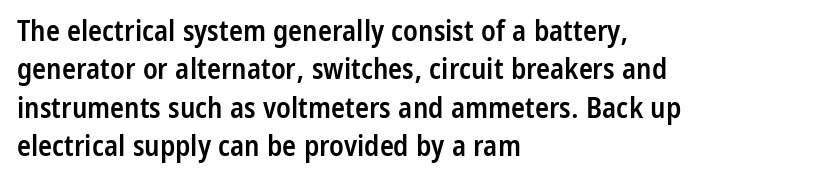
The foot of each line stays bare and open. Evenly set lines give the paragraph a standard silhouette. Each line starts at the same left margin while the right side varies. The glyphs in this specimen are sans serif. Every character sits straight up, as roman type does. Words appear dense and cohesive because spacing is normal.
